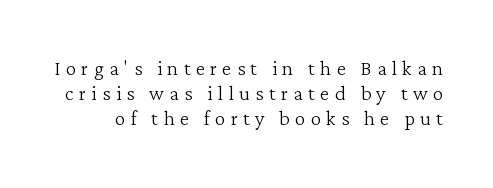
Display-style spreading of the glyphs; the letterfit is very open. This block would grow much taller if given ordinary leading; it's compressed now. Lines of text with bare space underneath. Vertical strokes here are truly vertical. No chunkiness to these letters — they're not bold.
